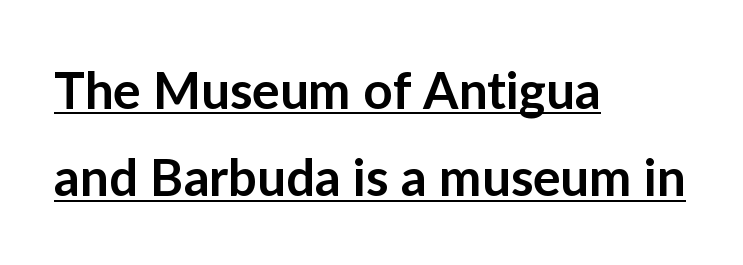
Q: Is the text bold? A: Semi-bold.
Q: Is the text italic (slanted)? A: No, it is upright.
Q: Is the typeface a serif or a sans-serif typeface? A: Sans-serif.
Q: Is the text underlined? A: Yes.
Q: How is the paragraph aligned? A: Left-aligned.
Q: Is the spacing between letters normal or unusually wide? A: Normal.
Q: Width (condensed, normal, or wide)? A: Normal.
Q: Stroke contrast? A: Low.
Q: x-height? A: Medium.
Q: Monospaced? A: No.
